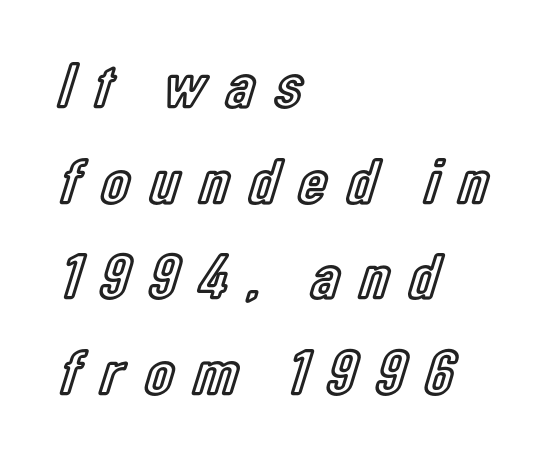
{"width": "condensed", "x_height": "medium", "monospaced": "no", "underline": "no", "align": "left", "line_spacing": "normal", "line_spacing_ratio": 1.47, "letter_spacing": "wide", "letter_spacing_em": 0.32, "glyph_px": 65}
